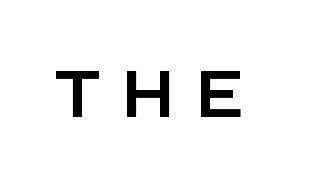
The image shows 65 px sans-serif type, upright; set unusually wide letter spacing (+0.32 em), not underlined; low stroke contrast and a large x-height.
